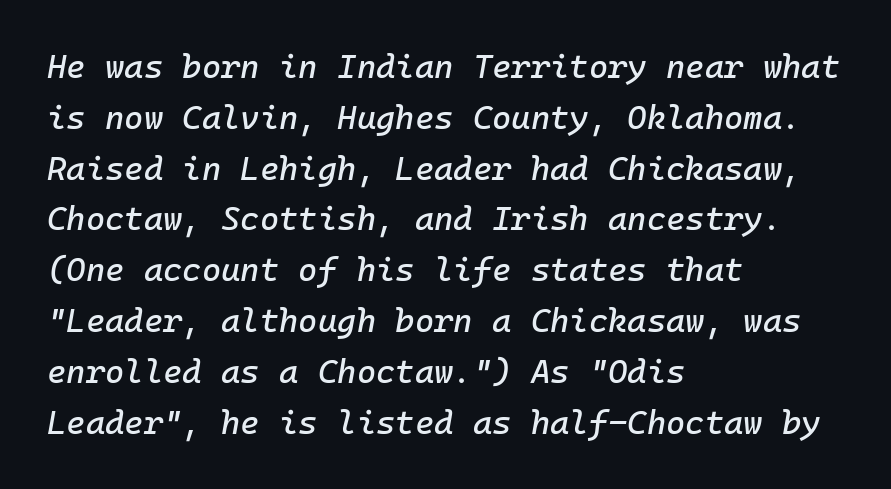
{"italic": "yes", "lean": "right", "slant_degrees": 10, "width": "normal", "stroke_contrast": "low", "x_height": "medium", "monospaced": "yes", "underline": "no", "align": "left", "line_spacing": "normal", "line_spacing_ratio": 1.54, "letter_spacing": "normal", "letter_spacing_em": 0.0, "glyph_px": 33}
